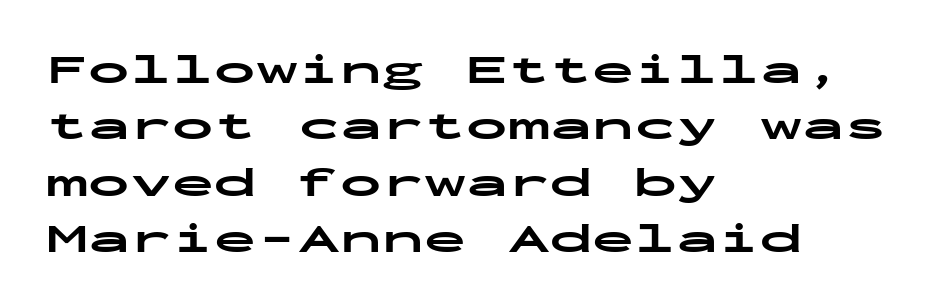
The passage is arranged the way most books set body copy — flush left. The font's upright variant was chosen for this text. The face used here is monospaced, like something from a code editor. The passage shown stacks its lines at a standard gap. I'd describe the lettering as bold — thick and assertive. The passage shown is typeset with a sans-serif family.
